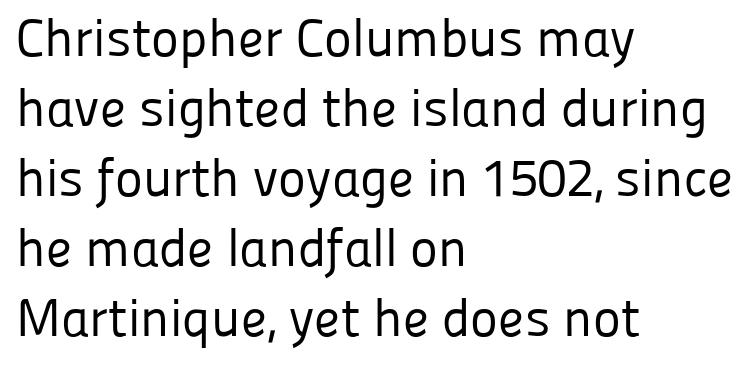
Q: Is the text bold? A: No.
Q: Is the text italic (slanted)? A: No, it is upright.
Q: Is the typeface a serif or a sans-serif typeface? A: Sans-serif.
Q: Is the text underlined? A: No.
Q: How is the paragraph aligned? A: Left-aligned.
Q: Is the spacing between letters normal or unusually wide? A: Normal.
Q: Is the spacing between lines tight, normal or loose? A: Normal.
Q: Width (condensed, normal, or wide)? A: Normal.
Q: Stroke contrast? A: Low.
Q: x-height? A: Medium.
Q: Monospaced? A: No.
